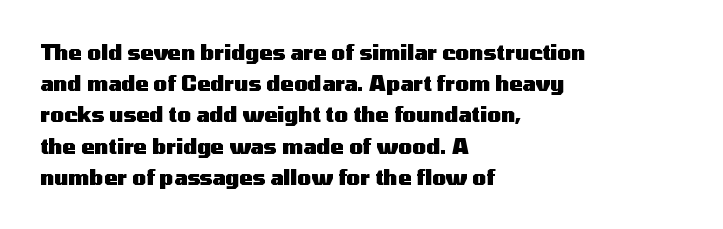
Beneath every word, the page is bare. The letterforms sit shoulder to shoulder at normal distance. The typesetter chose a ragged-right arrangement here. What weight is shown? A full bold with thick strokes.
